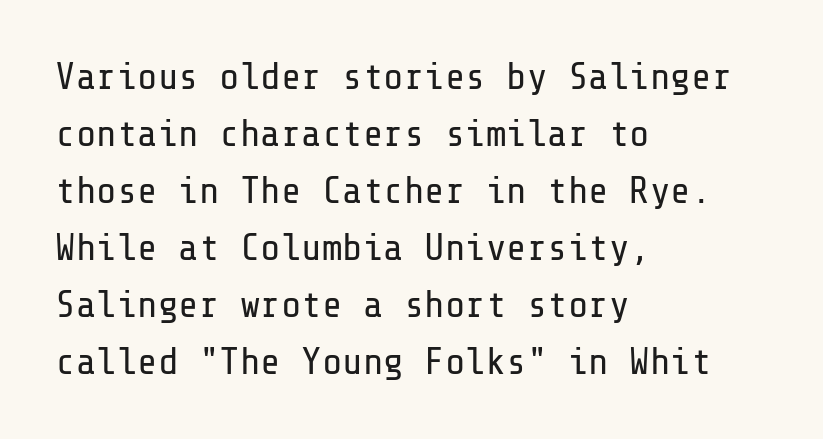
{"serif": "no", "italic": "no", "bold": "no", "weight": "regular", "width": "normal", "stroke_contrast": "low", "x_height": "medium", "underline": "no", "align": "left", "line_spacing": "normal", "line_spacing_ratio": 1.5, "letter_spacing": "normal", "letter_spacing_em": 0.0, "glyph_px": 38}
